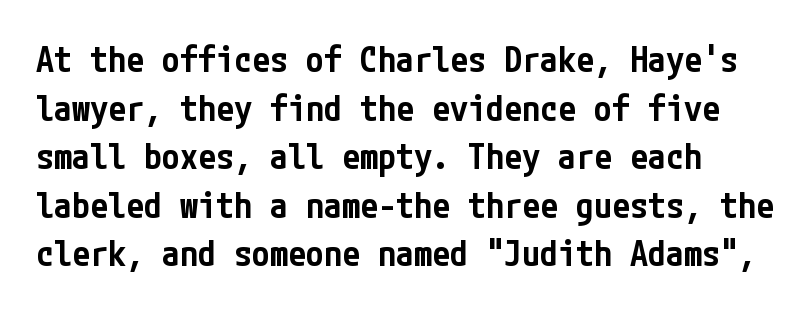
Q: Is the text bold? A: Semi-bold.
Q: Is the text italic (slanted)? A: No, it is upright.
Q: Is the typeface a serif or a sans-serif typeface? A: Sans-serif.
Q: Is the text underlined? A: No.
Q: Is the spacing between letters normal or unusually wide? A: Normal.
Q: Is the spacing between lines tight, normal or loose? A: Normal.
Q: Width (condensed, normal, or wide)? A: Condensed.
Q: Stroke contrast? A: Low.
Q: x-height? A: Medium.
